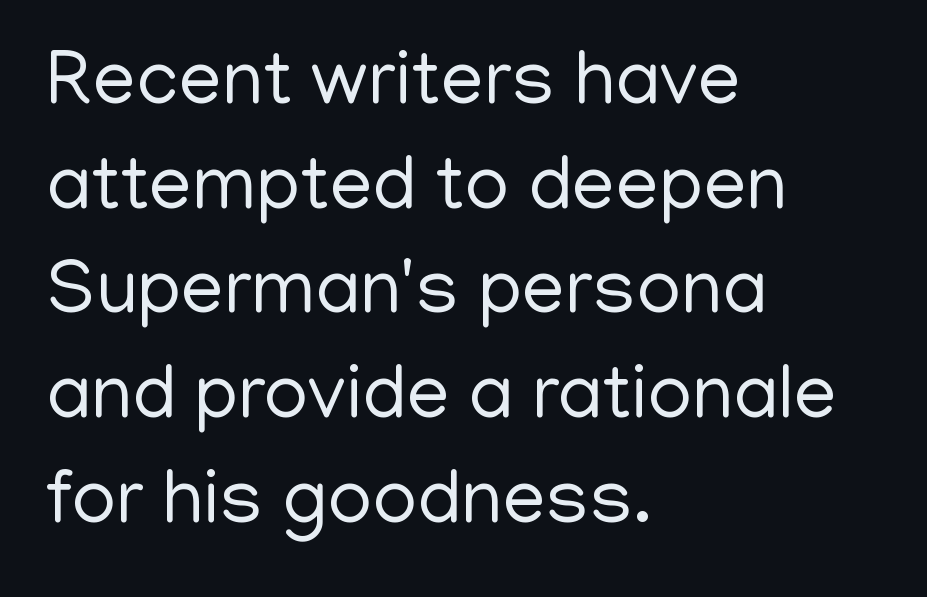
{"serif": "no", "italic": "no", "bold": "no", "weight": "regular", "width": "normal", "stroke_contrast": "low", "x_height": "medium", "monospaced": "no", "underline": "no", "align": "left", "line_spacing": "normal", "line_spacing_ratio": 1.36, "letter_spacing": "normal", "letter_spacing_em": 0.0, "glyph_px": 77}
